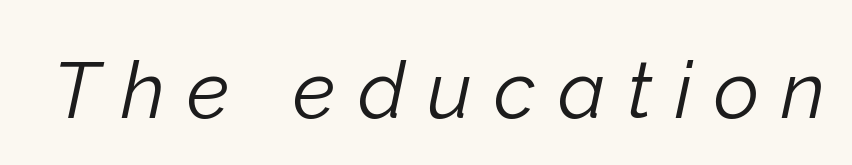
{"italic": "yes", "lean": "right", "slant_degrees": 12, "bold": "no", "weight": "light", "width": "normal", "stroke_contrast": "low", "x_height": "medium", "monospaced": "no", "underline": "no", "letter_spacing": "wide", "letter_spacing_em": 0.28, "glyph_px": 79}
